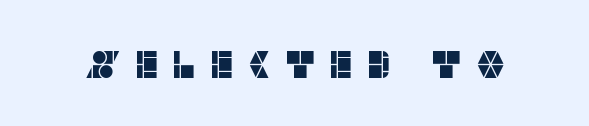
{"serif": "no", "italic": "no", "width": "normal", "stroke_contrast": "low", "x_height": "large", "monospaced": "no", "underline": "no", "letter_spacing": "wide", "letter_spacing_em": 0.33, "glyph_px": 38}
